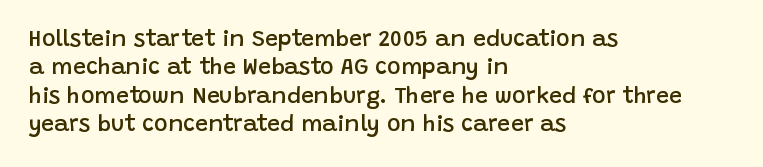
{"italic": "no", "bold": "semi", "underline": "no", "align": "left", "line_spacing_ratio": 1.23, "letter_spacing": "normal", "letter_spacing_em": 0.0, "glyph_px": 23}
